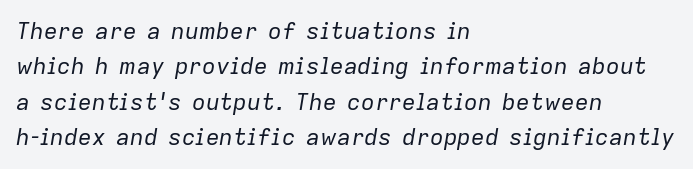
Caption: face not bold, strokes unweighted. Is the block centered? No — it sits flush against the left margin. Does the leading feel generous? No, just average. No extra tracking has been applied to these lines. The glyphs are unaccompanied by any horizontal stroke below them.
